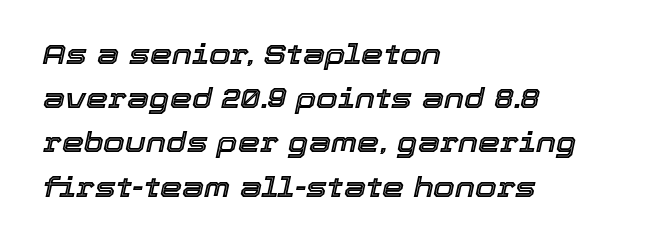
The image shows 28 px text type, italic (leaning right); set left-aligned, normal line spacing (1.58x), normal letter spacing, not underlined; a medium x-height.
